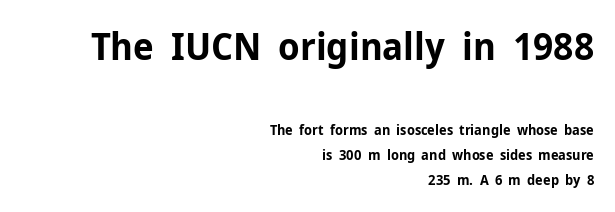
Q: Is the text bold? A: Yes.
Q: Is the text italic (slanted)? A: No, it is upright.
Q: Is the typeface a serif or a sans-serif typeface? A: Sans-serif.
Q: Is the text underlined? A: No.
Q: How is the paragraph aligned? A: Right-aligned.
Q: Is the spacing between letters normal or unusually wide? A: Normal.
Q: Which block of text is set in a larger size, the first (top) or the second (bottom)? A: The first (top) one.
Q: Width (condensed, normal, or wide)? A: Normal.
Q: Stroke contrast? A: Low.
Q: x-height? A: Medium.
Q: Monospaced? A: No.
